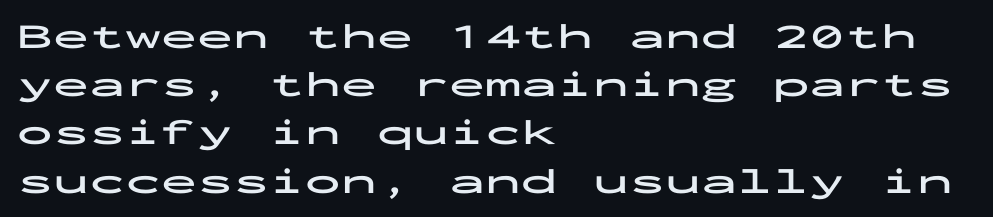
The rendering uses typewriter-style spacing with identical character cells. Honestly, there is no underline to notice here at all. The letters sit at their default tracking, neither squeezed nor spread. The typeface chosen for these lines omits serifs. If you measured baseline to baseline, you'd find a middling distance. The letters are bold, with thick, heavy strokes.
